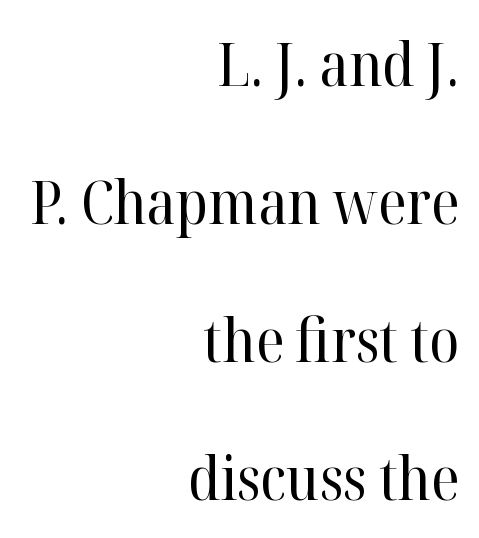
The image shows 61 px regular-weight serif type, upright; set right-aligned, loose line spacing (2.26x), normal letter spacing, not underlined; high stroke contrast and a medium x-height.
